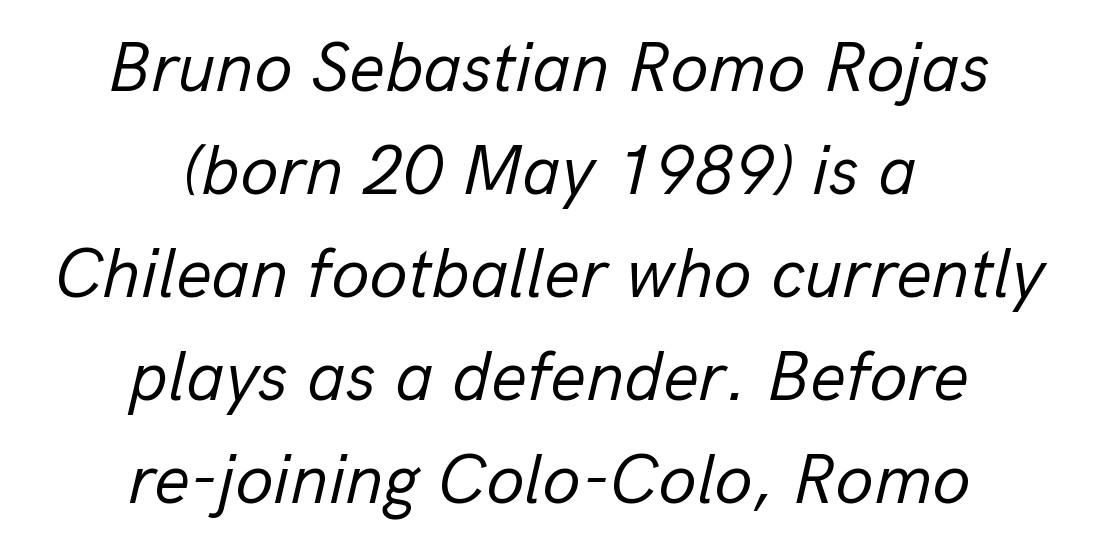
The image shows 70 px regular-weight type, italic (leaning right); set centered, normal line spacing (1.47x), normal letter spacing, not underlined; low stroke contrast and a medium x-height.
